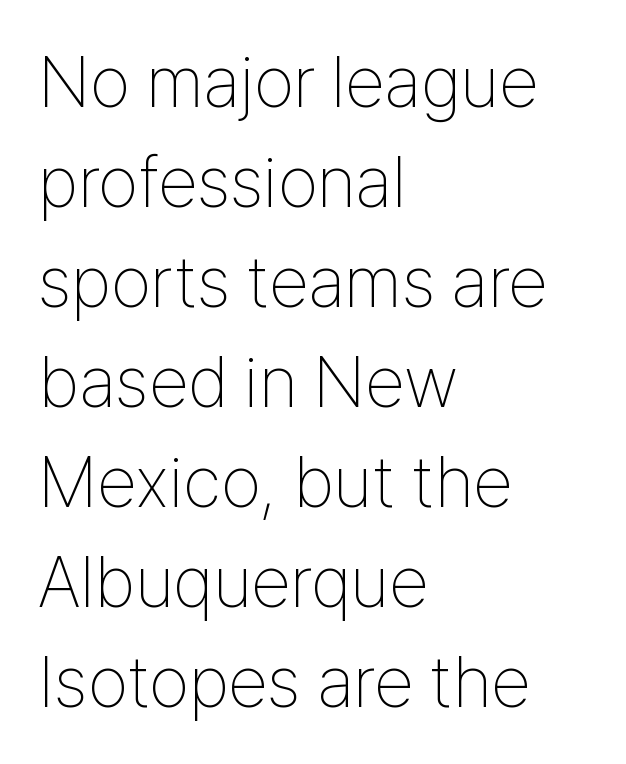
The image shows 72 px thin, condensed sans-serif type, upright; set left-aligned, normal line spacing (1.39x), normal letter spacing, not underlined; low stroke contrast and a medium x-height.
